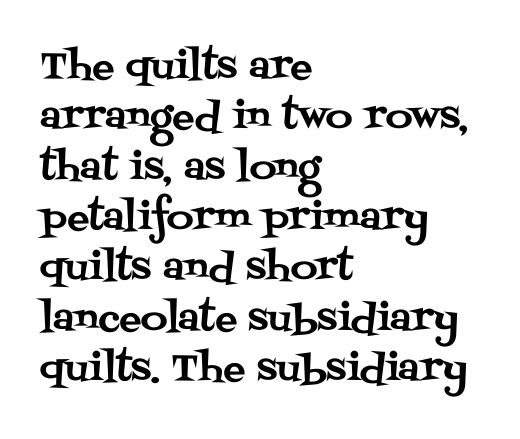
Q: Is the text italic (slanted)? A: No, it is upright.
Q: Is the typeface a serif or a sans-serif typeface? A: Serif.
Q: Is the text underlined? A: No.
Q: How is the paragraph aligned? A: Left-aligned.
Q: Is the spacing between letters normal or unusually wide? A: Normal.
Q: Is the spacing between lines tight, normal or loose? A: Normal.
Q: Width (condensed, normal, or wide)? A: Normal.
Q: Stroke contrast? A: Medium.
Q: x-height? A: Large.
Q: Monospaced? A: No.
